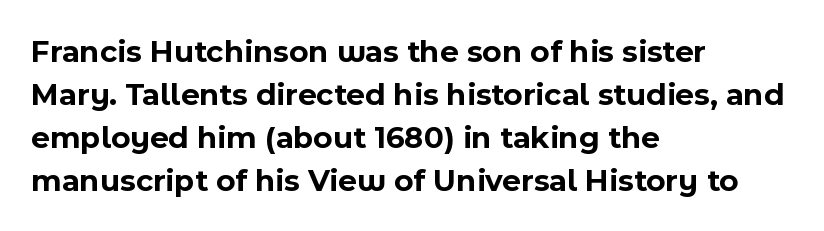
Q: Is the text bold? A: Yes.
Q: Is the text italic (slanted)? A: No, it is upright.
Q: Is the typeface a serif or a sans-serif typeface? A: Sans-serif.
Q: Is the text underlined? A: No.
Q: How is the paragraph aligned? A: Left-aligned.
Q: Is the spacing between letters normal or unusually wide? A: Normal.
Q: Is the spacing between lines tight, normal or loose? A: Normal.
Q: Width (condensed, normal, or wide)? A: Normal.
Q: x-height? A: Medium.
Q: Monospaced? A: No.
